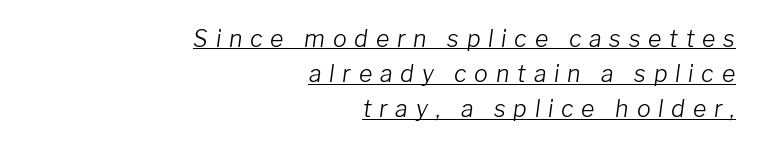
Q: Is the text bold? A: No.
Q: Is the text italic (slanted)? A: Yes, it leans right by about 8 degrees.
Q: Is the text underlined? A: Yes.
Q: How is the paragraph aligned? A: Right-aligned.
Q: Is the spacing between letters normal or unusually wide? A: Unusually wide.
Q: Is the spacing between lines tight, normal or loose? A: Normal.
